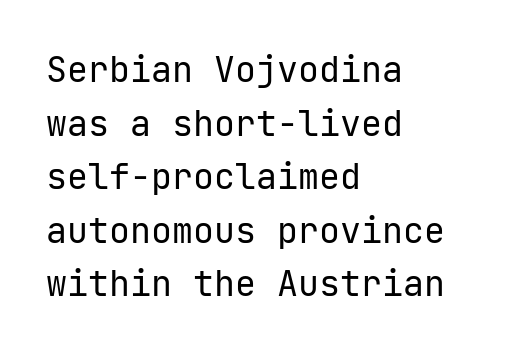
{"serif": "no", "italic": "no", "bold": "no", "weight": "regular", "width": "normal", "stroke_contrast": "low", "x_height": "medium", "underline": "no", "align": "left", "line_spacing": "normal", "line_spacing_ratio": 1.53, "letter_spacing": "normal", "letter_spacing_em": 0.0, "glyph_px": 35}
